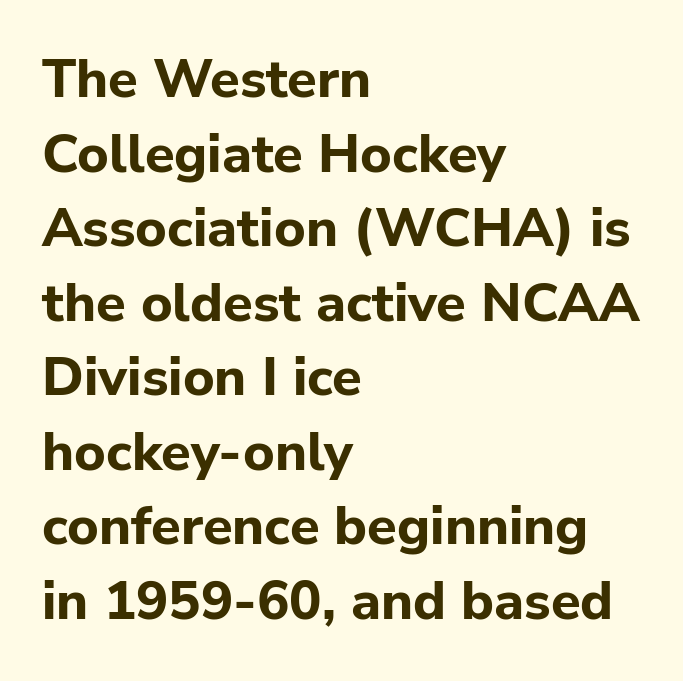
Q: Is the text bold? A: Yes.
Q: Is the text italic (slanted)? A: No, it is upright.
Q: Is the typeface a serif or a sans-serif typeface? A: Sans-serif.
Q: Is the text underlined? A: No.
Q: How is the paragraph aligned? A: Left-aligned.
Q: Is the spacing between letters normal or unusually wide? A: Normal.
Q: Is the spacing between lines tight, normal or loose? A: Normal.
Q: Width (condensed, normal, or wide)? A: Normal.
Q: Stroke contrast? A: Low.
Q: x-height? A: Medium.
Q: Monospaced? A: No.
